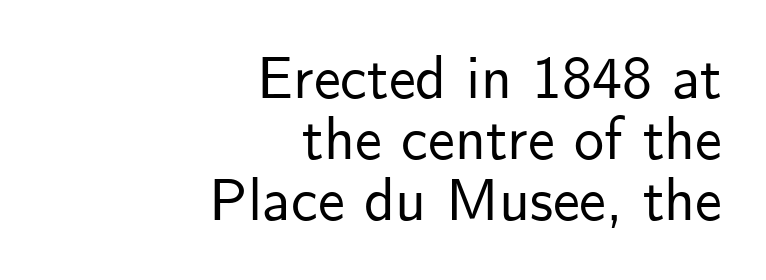
{"serif": "no", "italic": "no", "width": "normal", "stroke_contrast": "low", "x_height": "small", "monospaced": "no", "underline": "no", "align": "right", "line_spacing": "tight", "line_spacing_ratio": 1.02, "letter_spacing": "normal", "letter_spacing_em": 0.0, "glyph_px": 60}
